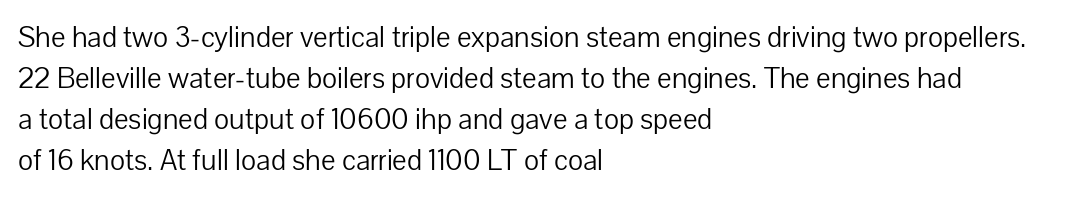
The image shows 29 px light sans-serif type, upright; set left-aligned, normal line spacing (1.41x), normal letter spacing, not underlined; low stroke contrast and a medium x-height.
